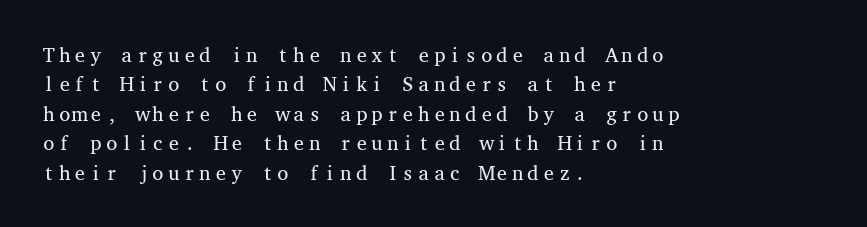
The image shows 20 px text type, upright; set left-aligned, normal line spacing (1.47x), normal letter spacing, not underlined.
